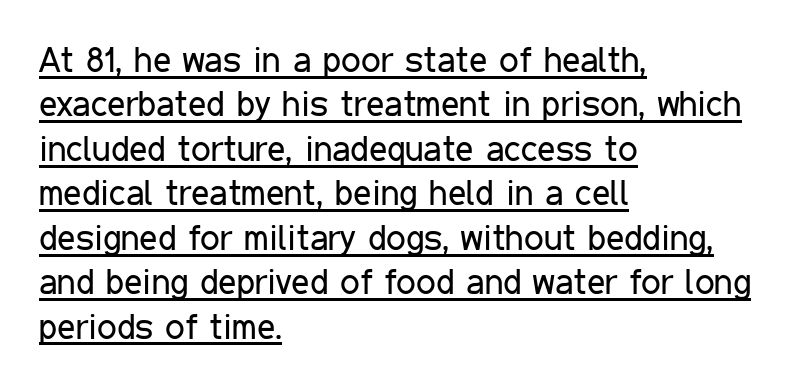
Q: Is the text bold? A: No.
Q: Is the text italic (slanted)? A: No, it is upright.
Q: Is the typeface a serif or a sans-serif typeface? A: Sans-serif.
Q: Is the text underlined? A: Yes.
Q: How is the paragraph aligned? A: Left-aligned.
Q: Is the spacing between letters normal or unusually wide? A: Normal.
Q: Is the spacing between lines tight, normal or loose? A: Normal.
Q: Width (condensed, normal, or wide)? A: Condensed.
Q: Stroke contrast? A: Low.
Q: x-height? A: Medium.
Q: Monospaced? A: No.
